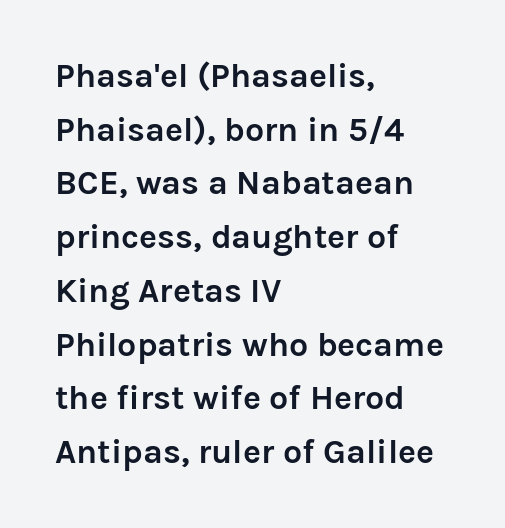
The image shows 34 px semibold sans-serif type, upright; set left-aligned, normal line spacing (1.58x), normal letter spacing, not underlined; low stroke contrast and a medium x-height.
